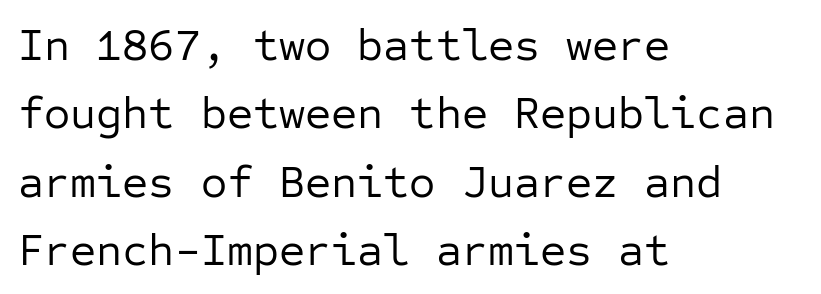
The image shows 45 px regular-weight sans-serif type, upright, monospaced; set left-aligned, normal line spacing (1.52x), normal letter spacing, not underlined; low stroke contrast and a medium x-height.
